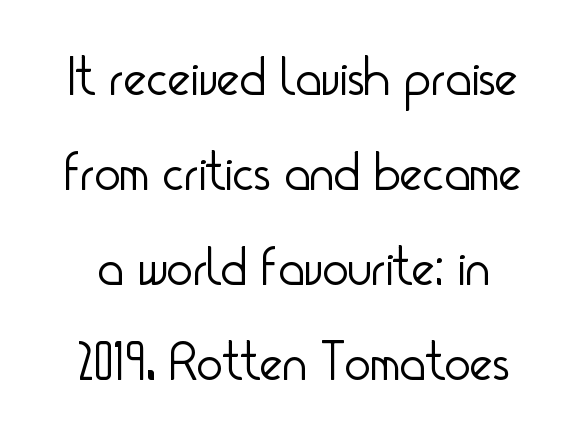
The image shows 55 px light, condensed sans-serif type, upright; set line spacing 1.73x, normal letter spacing, not underlined; low stroke contrast and a small x-height.
